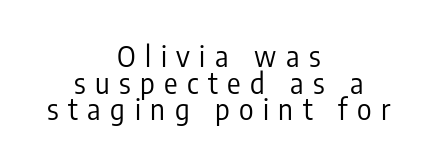
The text block is weighted toward neither margin, spreading evenly from the middle. The typeface has the unassuming heft of standard copy or less. The area under the type is left untouched. These lines are rendered in a variable-pitch font. This sample uses a sans-serif face.
